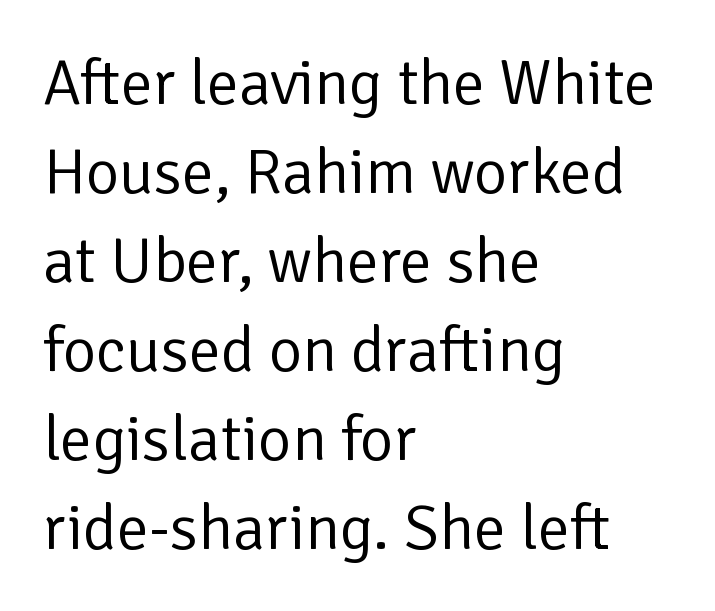
Q: Is the text bold? A: No.
Q: Is the text italic (slanted)? A: No, it is upright.
Q: Is the typeface a serif or a sans-serif typeface? A: Sans-serif.
Q: Is the text underlined? A: No.
Q: How is the paragraph aligned? A: Left-aligned.
Q: Is the spacing between letters normal or unusually wide? A: Normal.
Q: Is the spacing between lines tight, normal or loose? A: Normal.
Q: Width (condensed, normal, or wide)? A: Normal.
Q: Stroke contrast? A: Low.
Q: x-height? A: Medium.
Q: Monospaced? A: No.
